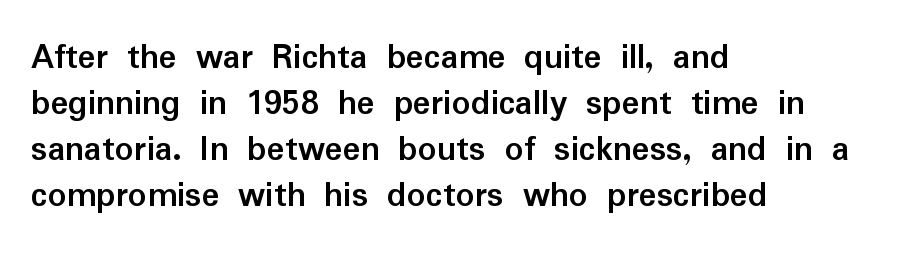
The image shows 37 px semibold sans-serif type, upright; set left-aligned, line spacing 1.24x, normal letter spacing, not underlined; low stroke contrast and a medium x-height.
